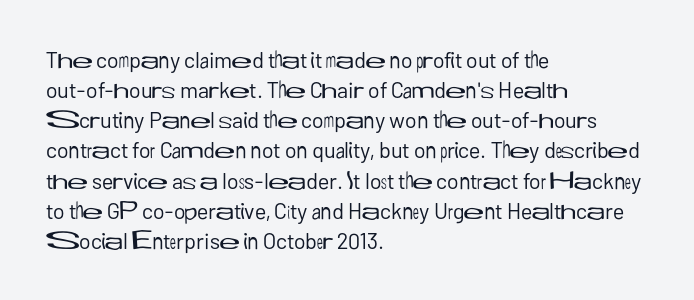
The letterforms sit shoulder to shoulder at normal distance. The space directly below the letters is spotless. Counters stay open thanks to moderate or lighter strokes. The vertical gap from one line to the next is medium. Ascenders rise straight up at ninety degrees. The ragged edge is on the right, which tells us the setting is flush left.
